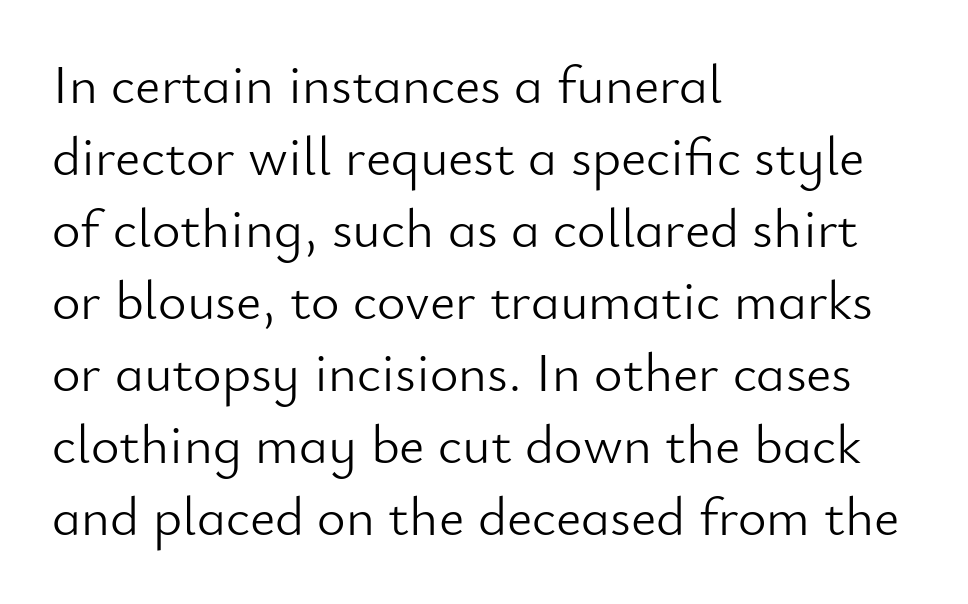
{"serif": "no", "italic": "no", "bold": "no", "weight": "light", "width": "normal", "stroke_contrast": "low", "x_height": "small", "monospaced": "no", "underline": "no", "align": "left", "line_spacing": "normal", "line_spacing_ratio": 1.31, "letter_spacing": "normal", "letter_spacing_em": 0.0, "glyph_px": 55}
